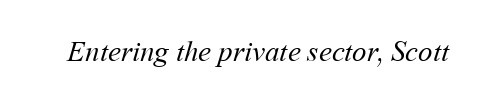
The image shows 29 px regular-weight type; set normal letter spacing, not underlined; medium stroke contrast and a medium x-height.
